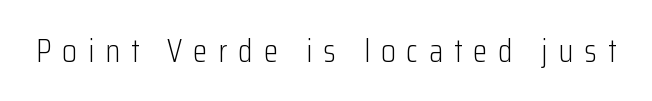
{"serif": "no", "italic": "no", "bold": "no", "weight": "light", "width": "condensed", "stroke_contrast": "low", "x_height": "medium", "monospaced": "no", "underline": "no", "letter_spacing": "wide", "letter_spacing_em": 0.33, "glyph_px": 33}
